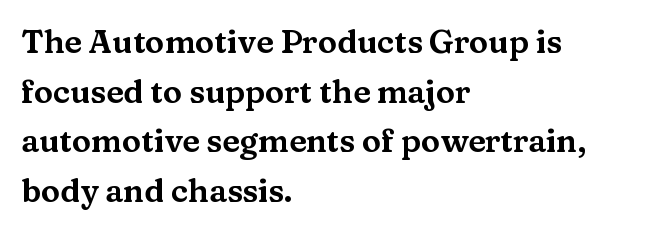
Horizontal bands of white between lines are of average thickness. Letters rest on an invisible, unmarked baseline. This sample is left-justified, so line endings fall wherever the words run out. The typography opts for an upright posture over an oblique one. The letters advance in unequal steps, a hallmark of proportional type. Unlike a clean sans, this face finishes its strokes with serifs.
